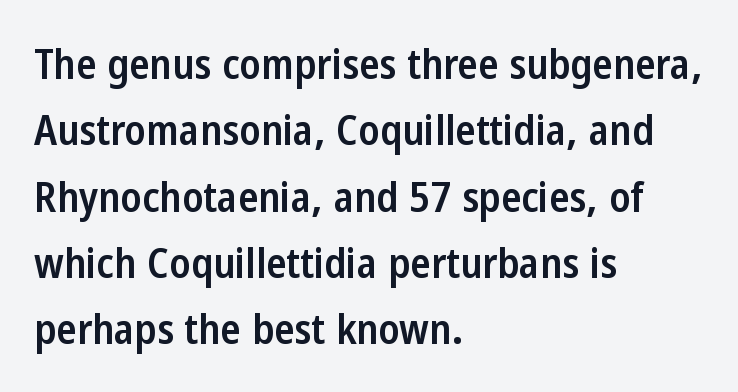
{"serif": "no", "italic": "no", "bold": "semi", "weight": "semibold", "width": "condensed", "stroke_contrast": "low", "x_height": "medium", "monospaced": "no", "underline": "no", "align": "left", "line_spacing": "normal", "line_spacing_ratio": 1.58, "letter_spacing": "normal", "letter_spacing_em": 0.0, "glyph_px": 42}
